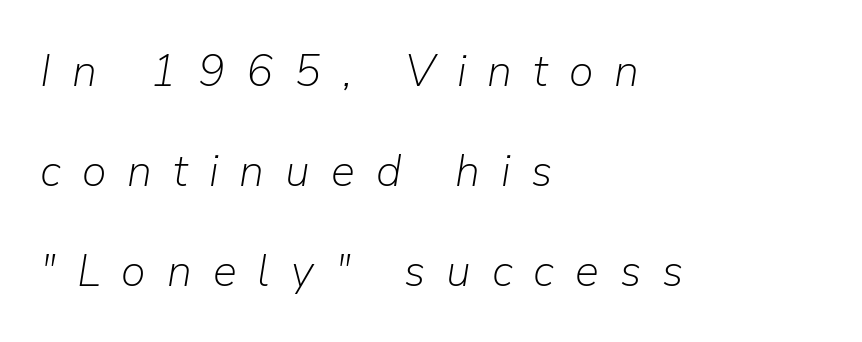
{"italic": "yes", "lean": "right", "slant_degrees": 9, "bold": "no", "weight": "light", "width": "normal", "stroke_contrast": "low", "x_height": "medium", "monospaced": "no", "underline": "no", "align": "left", "line_spacing": "loose", "line_spacing_ratio": 2.22, "letter_spacing": "wide", "letter_spacing_em": 0.47, "glyph_px": 45}
